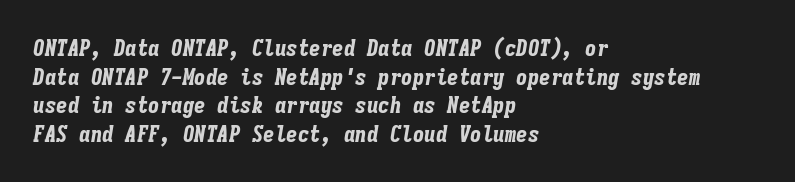
Q: Is the text bold? A: Yes.
Q: Is the text italic (slanted)? A: Yes, it leans right by about 9 degrees.
Q: Is the text underlined? A: No.
Q: How is the paragraph aligned? A: Left-aligned.
Q: Is the spacing between letters normal or unusually wide? A: Normal.
